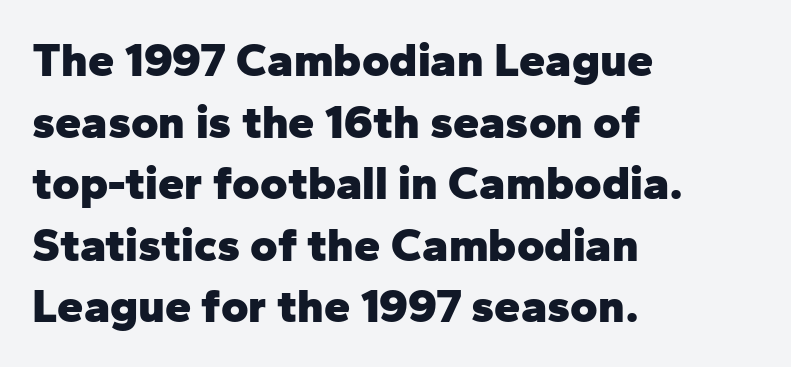
Q: Is the text bold? A: Yes.
Q: Is the text italic (slanted)? A: No, it is upright.
Q: Is the typeface a serif or a sans-serif typeface? A: Sans-serif.
Q: Is the text underlined? A: No.
Q: How is the paragraph aligned? A: Left-aligned.
Q: Is the spacing between letters normal or unusually wide? A: Normal.
Q: Is the spacing between lines tight, normal or loose? A: Normal.
Q: Width (condensed, normal, or wide)? A: Normal.
Q: Stroke contrast? A: Low.
Q: x-height? A: Medium.
Q: Monospaced? A: No.
